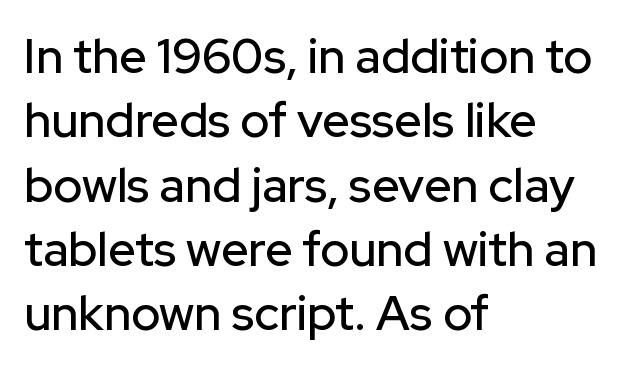
Q: Is the text italic (slanted)? A: No, it is upright.
Q: Is the typeface a serif or a sans-serif typeface? A: Sans-serif.
Q: Is the text underlined? A: No.
Q: How is the paragraph aligned? A: Left-aligned.
Q: Is the spacing between letters normal or unusually wide? A: Normal.
Q: Is the spacing between lines tight, normal or loose? A: Normal.
Q: Width (condensed, normal, or wide)? A: Normal.
Q: Stroke contrast? A: Low.
Q: x-height? A: Medium.
Q: Monospaced? A: No.
